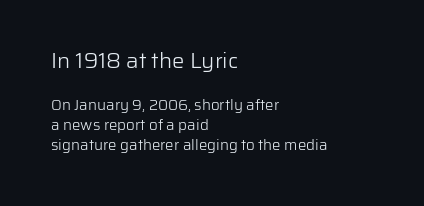
Q: Is the text bold? A: No.
Q: Is the text italic (slanted)? A: No, it is upright.
Q: Is the text underlined? A: No.
Q: How is the paragraph aligned? A: Left-aligned.
Q: Is the spacing between letters normal or unusually wide? A: Normal.
Q: Is the spacing between lines tight, normal or loose? A: Normal.
Q: Which block of text is set in a larger size, the first (top) or the second (bottom)? A: The first (top) one.
